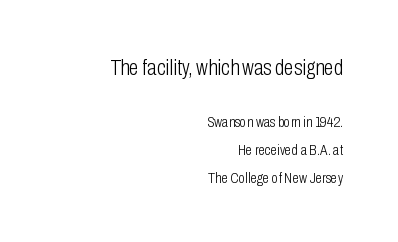
Q: Is the text bold? A: No.
Q: Is the text italic (slanted)? A: No, it is upright.
Q: Is the text underlined? A: No.
Q: How is the paragraph aligned? A: Right-aligned.
Q: Is the spacing between letters normal or unusually wide? A: Normal.
Q: Which block of text is set in a larger size, the first (top) or the second (bottom)? A: The first (top) one.
